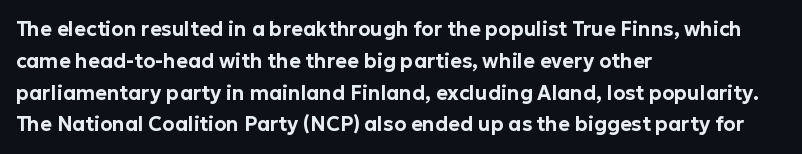
{"italic": "no", "underline": "no", "align": "left", "line_spacing": "normal", "line_spacing_ratio": 1.59, "letter_spacing": "normal", "letter_spacing_em": 0.0, "glyph_px": 20}
